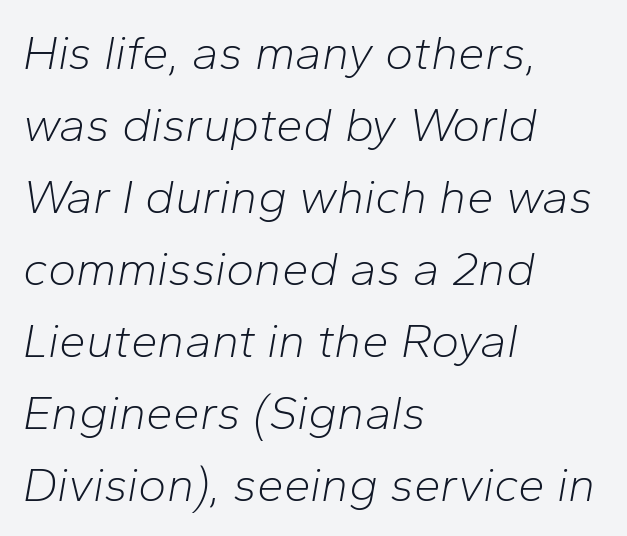
{"italic": "yes", "lean": "right", "slant_degrees": 10, "bold": "no", "weight": "light", "width": "normal", "stroke_contrast": "low", "x_height": "medium", "monospaced": "no", "underline": "no", "align": "left", "line_spacing": "normal", "line_spacing_ratio": 1.5, "letter_spacing": "normal", "letter_spacing_em": 0.0, "glyph_px": 48}
